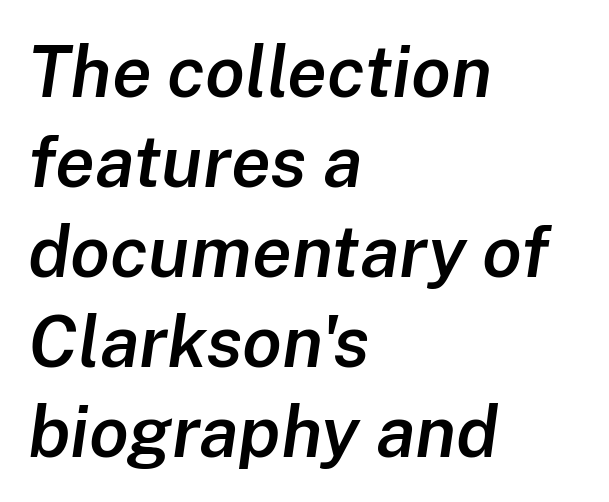
Q: Is the text bold? A: Semi-bold.
Q: Is the text italic (slanted)? A: Yes, it leans right by about 8 degrees.
Q: Is the text underlined? A: No.
Q: How is the paragraph aligned? A: Left-aligned.
Q: Is the spacing between letters normal or unusually wide? A: Normal.
Q: Is the spacing between lines tight, normal or loose? A: Normal.
Q: Width (condensed, normal, or wide)? A: Normal.
Q: Stroke contrast? A: Low.
Q: x-height? A: Medium.
Q: Monospaced? A: No.
